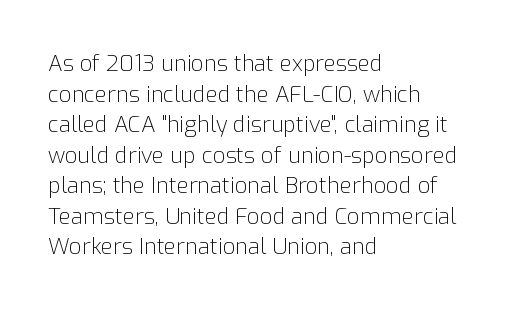
The image shows 22 px text type, upright; set left-aligned, normal line spacing (1.39x), normal letter spacing, not underlined.
